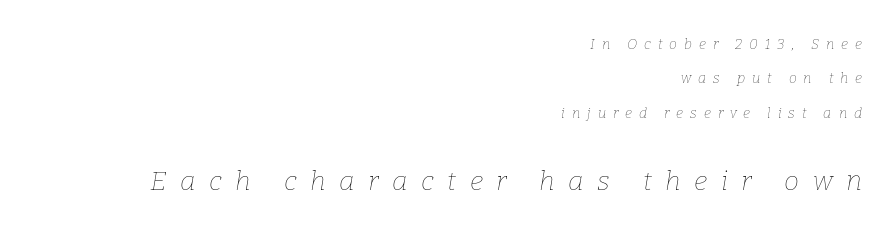
Q: Is the text bold? A: No.
Q: Is the text italic (slanted)? A: Yes, it leans right by about 9 degrees.
Q: Is the text underlined? A: No.
Q: How is the paragraph aligned? A: Right-aligned.
Q: Is the spacing between letters normal or unusually wide? A: Unusually wide.
Q: Is the spacing between lines tight, normal or loose? A: Loose.
Q: Which block of text is set in a larger size, the first (top) or the second (bottom)? A: The second (bottom) one.
